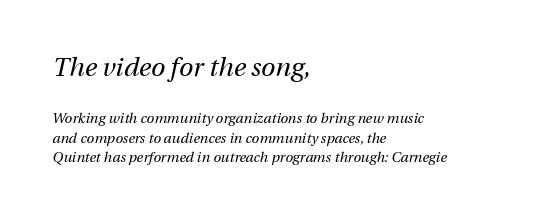
{"italic": "yes", "lean": "right", "slant_degrees": 12, "bold": "no", "underline": "no", "align": "left", "line_spacing": "normal", "line_spacing_ratio": 1.42, "letter_spacing": "normal", "letter_spacing_em": 0.0, "larger_block": "first", "size_ratio": 1.86, "glyph_px": 26}
